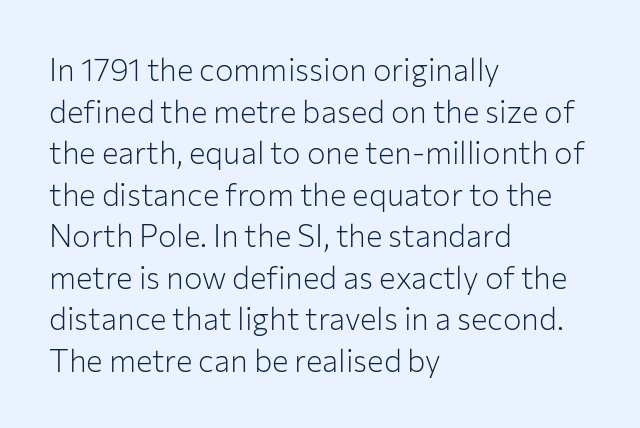
Q: Is the text bold? A: No.
Q: Is the text italic (slanted)? A: No, it is upright.
Q: Is the typeface a serif or a sans-serif typeface? A: Sans-serif.
Q: Is the text underlined? A: No.
Q: How is the paragraph aligned? A: Left-aligned.
Q: Is the spacing between letters normal or unusually wide? A: Normal.
Q: Is the spacing between lines tight, normal or loose? A: Normal.
Q: Width (condensed, normal, or wide)? A: Normal.
Q: Stroke contrast? A: Low.
Q: x-height? A: Medium.
Q: Monospaced? A: No.
